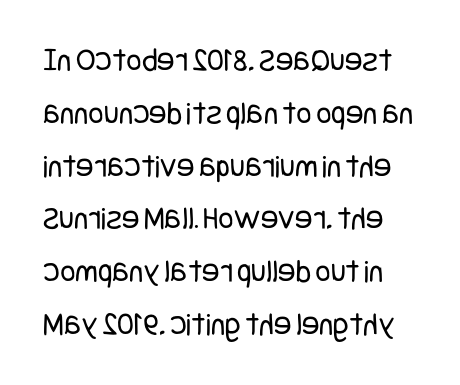
The image shows 33 px regular-weight, condensed sans-serif type, upright; set normal line spacing (1.6x), normal letter spacing, not underlined; low stroke contrast and a large x-height.
